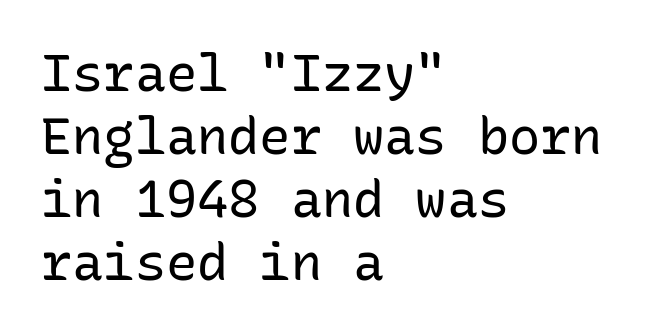
Reading down the block, your eye returns to a fixed left position each line. The text was rendered using a sans face with plain stroke endings. Think of a typewriter: that constant character pitch is what you see here. Nothing unusual about the tracking: characters are spaced as the font intends.
